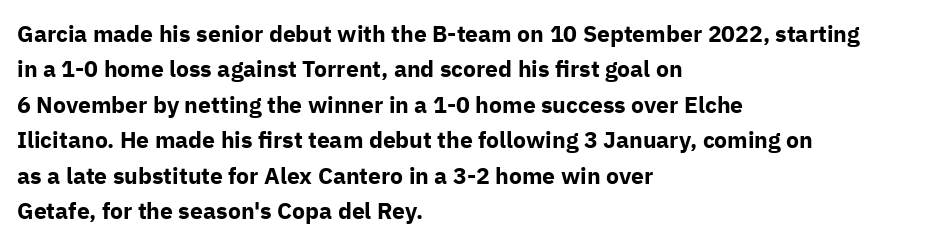
Q: Is the text bold? A: Yes.
Q: Is the text italic (slanted)? A: No, it is upright.
Q: Is the text underlined? A: No.
Q: How is the paragraph aligned? A: Left-aligned.
Q: Is the spacing between letters normal or unusually wide? A: Normal.
Q: Is the spacing between lines tight, normal or loose? A: Normal.
